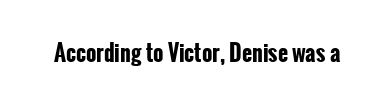
{"italic": "no", "bold": "yes", "underline": "no", "letter_spacing": "normal", "letter_spacing_em": 0.0, "glyph_px": 22}
